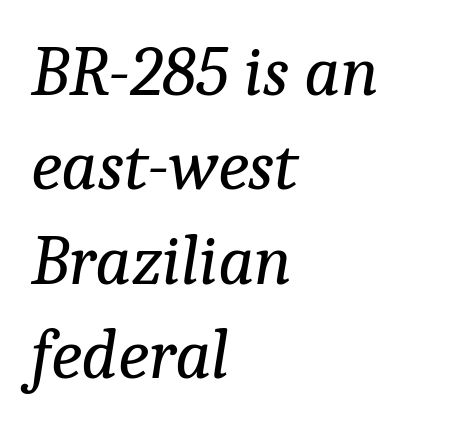
{"serif": "yes", "italic": "yes", "lean": "right", "slant_degrees": 9, "bold": "no", "weight": "regular", "width": "normal", "stroke_contrast": "low", "x_height": "medium", "monospaced": "no", "underline": "no", "align": "left", "line_spacing": "normal", "line_spacing_ratio": 1.33, "letter_spacing": "normal", "letter_spacing_em": 0.0, "glyph_px": 71}
